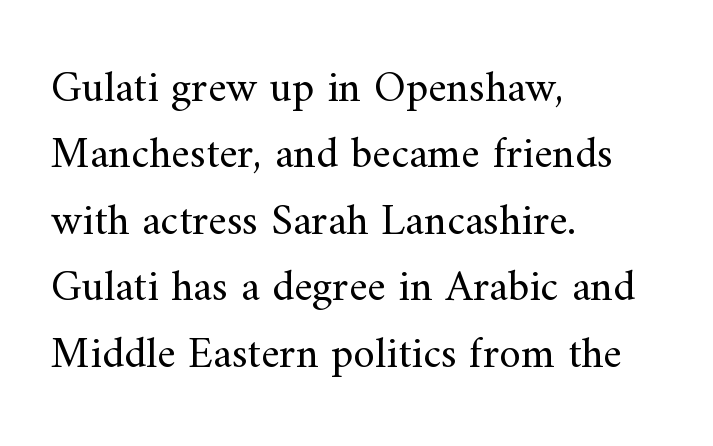
The image shows 44 px regular-weight serif type, upright; set left-aligned, normal line spacing (1.51x), normal letter spacing, not underlined; medium stroke contrast and a small x-height.
